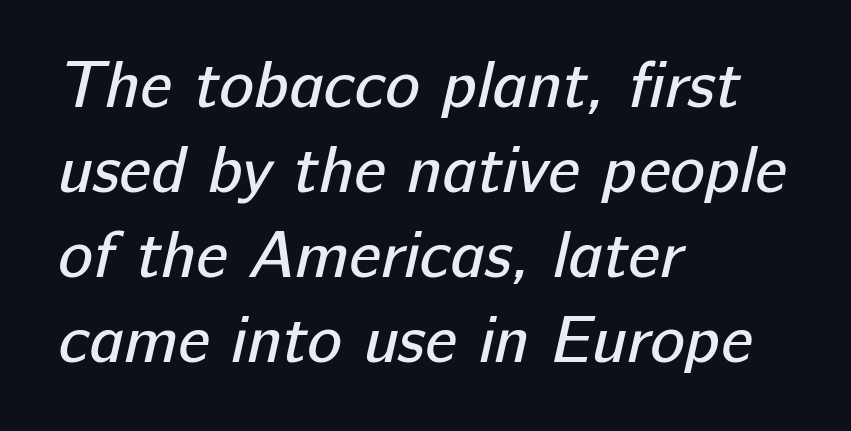
{"serif": "no", "bold": "no", "weight": "regular", "width": "normal", "stroke_contrast": "low", "x_height": "medium", "monospaced": "no", "underline": "no", "align": "left", "line_spacing": "normal", "line_spacing_ratio": 1.31, "letter_spacing": "normal", "letter_spacing_em": 0.0, "glyph_px": 65}
